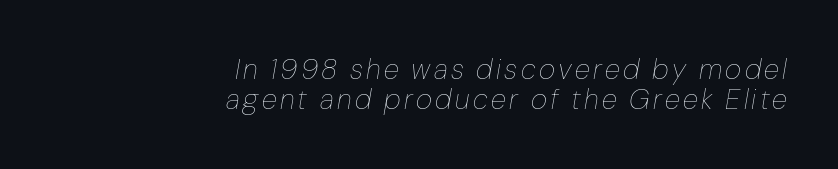
Descender tails drop into unmarked territory. A flush-right, rag-left setting is used for this passage. There's an unmistakable incline to the writing here. The rendering uses natural spacing where letterforms have individual widths. Is this a heavy cut? Hardly; it is regular or lighter.
